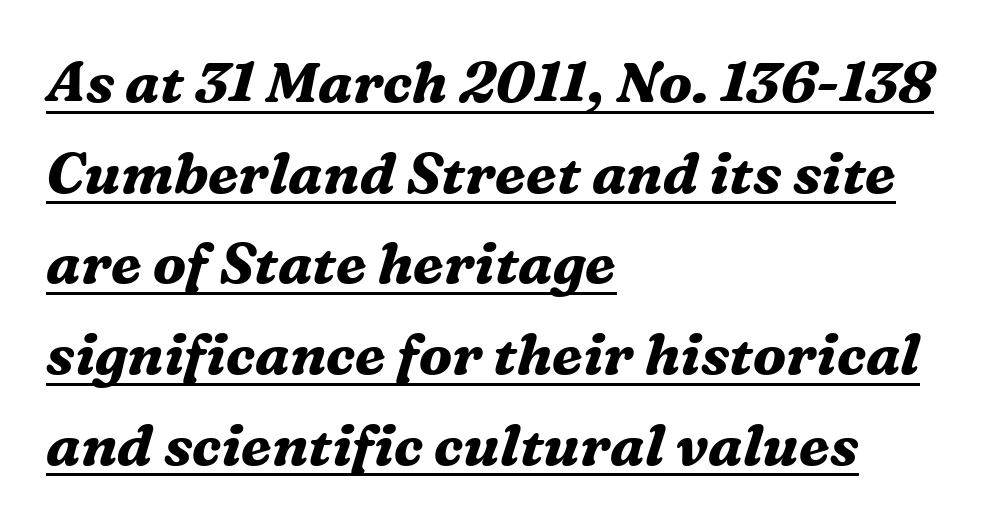
{"serif": "yes", "italic": "yes", "lean": "right", "slant_degrees": 16, "bold": "yes", "weight": "bold", "width": "normal", "stroke_contrast": "medium", "x_height": "medium", "monospaced": "no", "underline": "yes", "align": "left", "line_spacing": "normal", "line_spacing_ratio": 1.59, "letter_spacing": "normal", "letter_spacing_em": 0.0, "glyph_px": 57}
